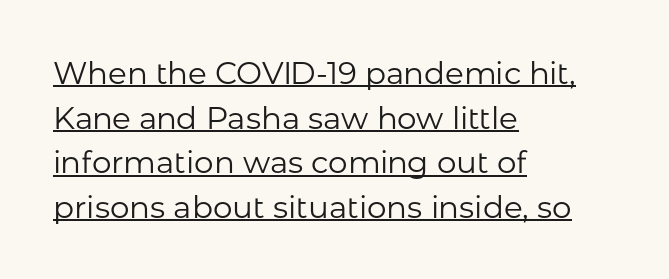
The image shows 31 px regular-weight sans-serif type, upright; set left-aligned, normal line spacing (1.44x), normal letter spacing, underlined; low stroke contrast and a medium x-height.
